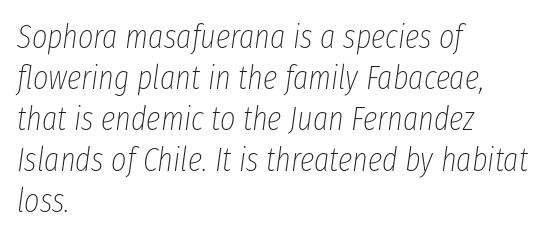
The image shows 33 px thin, condensed type, italic (leaning right); set left-aligned, line spacing 1.24x, normal letter spacing, not underlined; low stroke contrast and a medium x-height.
